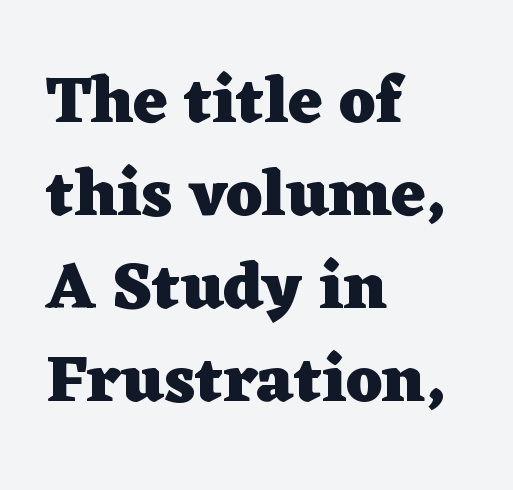
Q: Is the text bold? A: Yes.
Q: Is the text italic (slanted)? A: No, it is upright.
Q: Is the typeface a serif or a sans-serif typeface? A: Serif.
Q: Is the text underlined? A: No.
Q: How is the paragraph aligned? A: Left-aligned.
Q: Is the spacing between letters normal or unusually wide? A: Normal.
Q: Is the spacing between lines tight, normal or loose? A: Normal.
Q: Width (condensed, normal, or wide)? A: Wide.
Q: Stroke contrast? A: Low.
Q: x-height? A: Medium.
Q: Monospaced? A: No.
